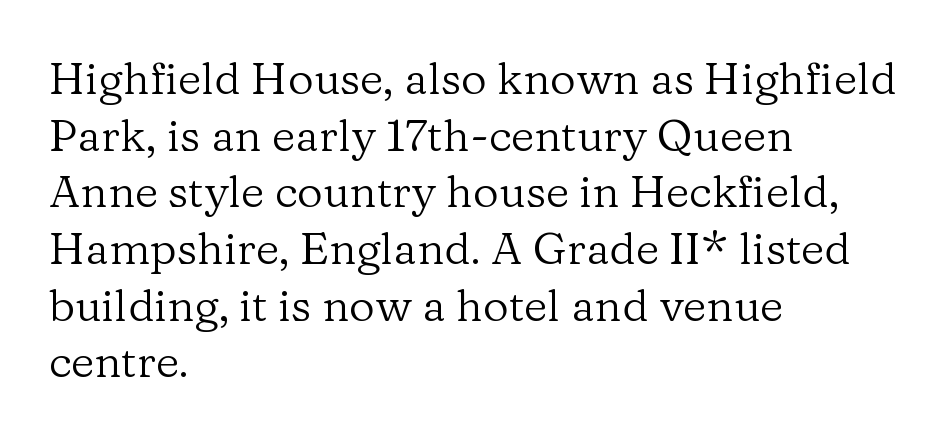
Q: Is the text bold? A: No.
Q: Is the text italic (slanted)? A: No, it is upright.
Q: Is the typeface a serif or a sans-serif typeface? A: Serif.
Q: Is the text underlined? A: No.
Q: How is the paragraph aligned? A: Left-aligned.
Q: Is the spacing between letters normal or unusually wide? A: Normal.
Q: Is the spacing between lines tight, normal or loose? A: Normal.
Q: Width (condensed, normal, or wide)? A: Normal.
Q: Stroke contrast? A: Low.
Q: x-height? A: Medium.
Q: Monospaced? A: No.
